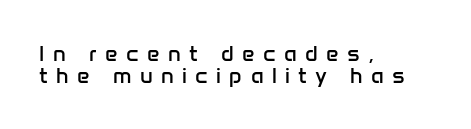
{"italic": "no", "bold": "no", "underline": "no", "align": "left", "line_spacing": "tight", "line_spacing_ratio": 1.01, "letter_spacing": "wide", "letter_spacing_em": 0.38, "glyph_px": 22}
